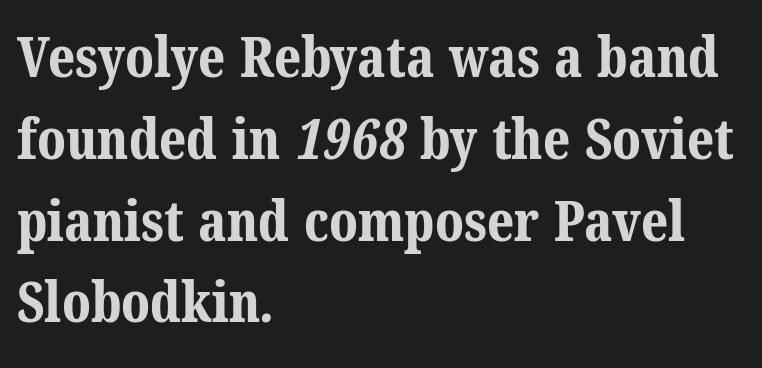
The image shows 56 px bold serif type; set left-aligned, normal line spacing (1.46x), normal letter spacing, not underlined; medium stroke contrast and a medium x-height.
